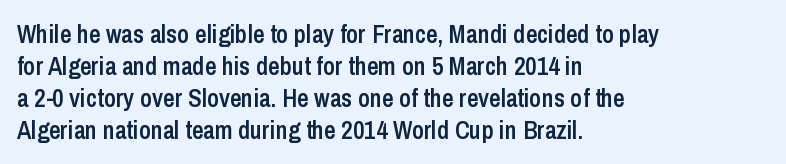
The image shows 25 px text type, upright; set left-aligned, normal line spacing (1.28x), normal letter spacing, not underlined.
